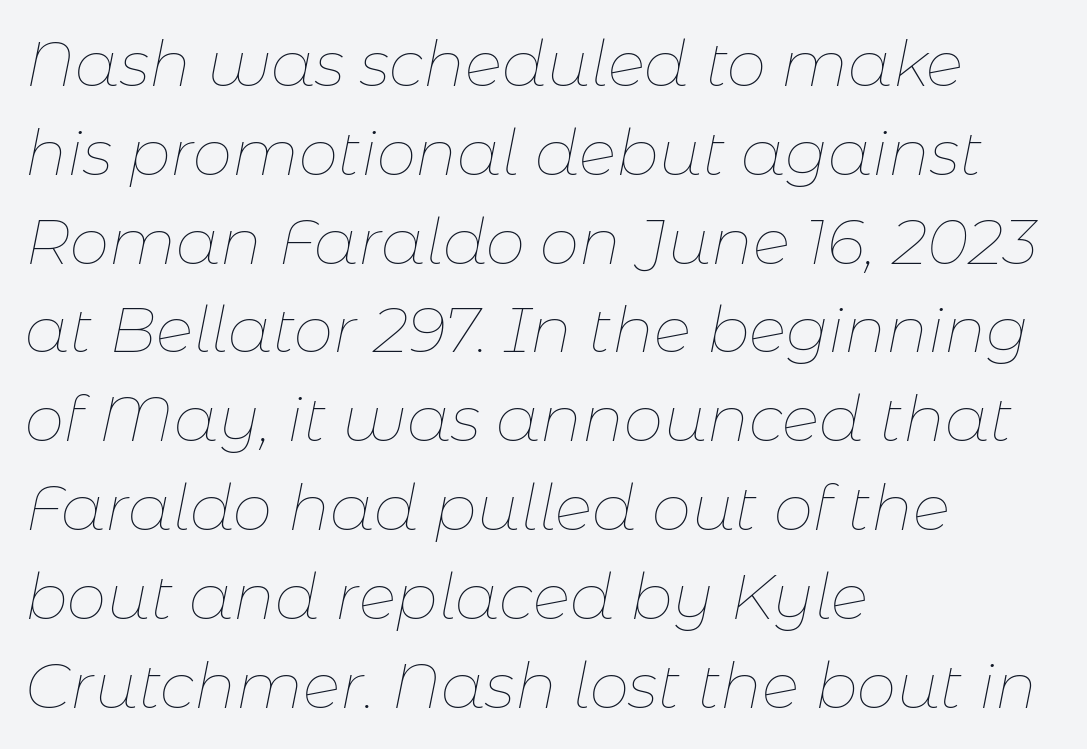
Q: Is the text bold? A: No.
Q: Is the text italic (slanted)? A: Yes, it leans right by about 11 degrees.
Q: Is the text underlined? A: No.
Q: How is the paragraph aligned? A: Left-aligned.
Q: Is the spacing between letters normal or unusually wide? A: Normal.
Q: Is the spacing between lines tight, normal or loose? A: Normal.
Q: Width (condensed, normal, or wide)? A: Normal.
Q: Stroke contrast? A: Low.
Q: x-height? A: Medium.
Q: Monospaced? A: No.
